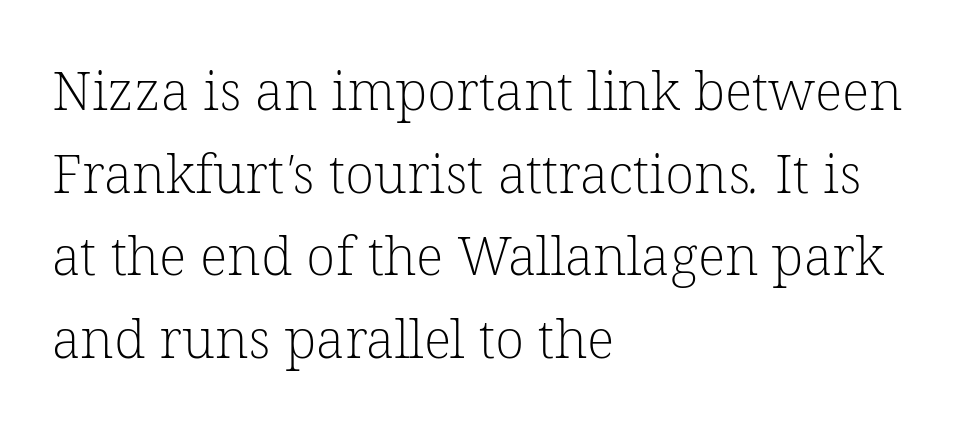
{"serif": "yes", "bold": "no", "weight": "light", "width": "normal", "stroke_contrast": "low", "x_height": "medium", "monospaced": "no", "underline": "no", "align": "left", "line_spacing": "normal", "line_spacing_ratio": 1.53, "letter_spacing": "normal", "letter_spacing_em": 0.0, "glyph_px": 54}
